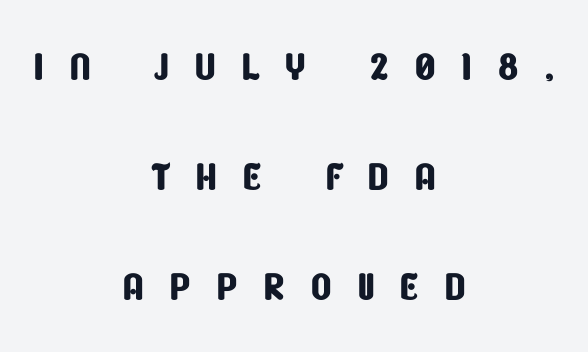
The image shows 56 px condensed sans-serif type; set centered, loose line spacing (1.96x), unusually wide letter spacing (+0.44 em), not underlined; low stroke contrast and a large x-height.
